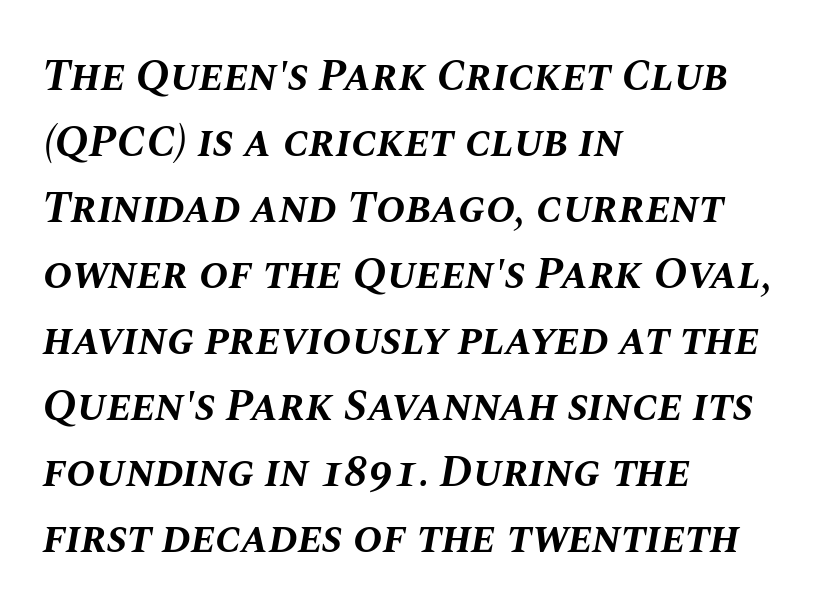
The image shows 44 px bold type, italic (leaning right); set left-aligned, normal line spacing (1.5x), normal letter spacing, not underlined; medium stroke contrast and a large x-height.
